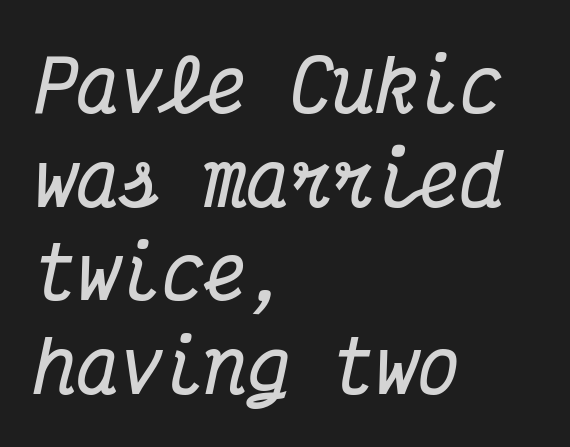
The image shows 71 px bold, condensed serif type, italic (leaning right), monospaced; set left-aligned, normal line spacing (1.32x), normal letter spacing, not underlined; medium stroke contrast and a medium x-height.
